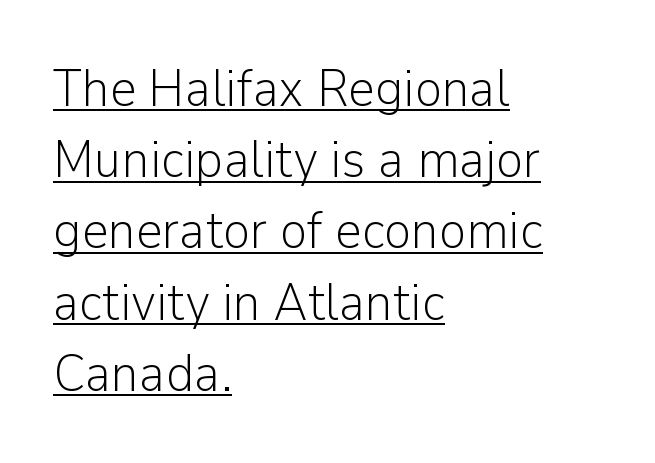
{"serif": "no", "italic": "no", "bold": "no", "weight": "light", "width": "normal", "stroke_contrast": "low", "x_height": "medium", "monospaced": "no", "underline": "yes", "align": "left", "line_spacing": "normal", "line_spacing_ratio": 1.37, "letter_spacing": "normal", "letter_spacing_em": 0.0, "glyph_px": 52}
